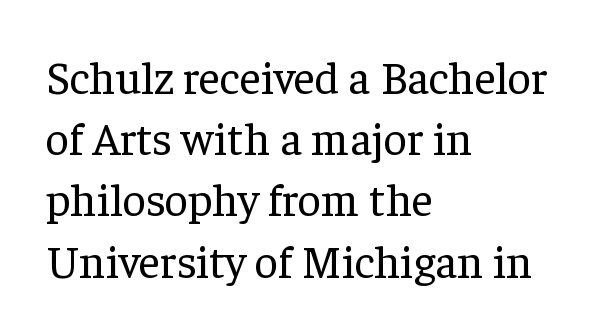
{"serif": "yes", "italic": "no", "bold": "no", "weight": "regular", "width": "normal", "stroke_contrast": "low", "x_height": "medium", "monospaced": "no", "underline": "no", "align": "left", "line_spacing": "normal", "line_spacing_ratio": 1.33, "letter_spacing": "normal", "letter_spacing_em": 0.0, "glyph_px": 46}
